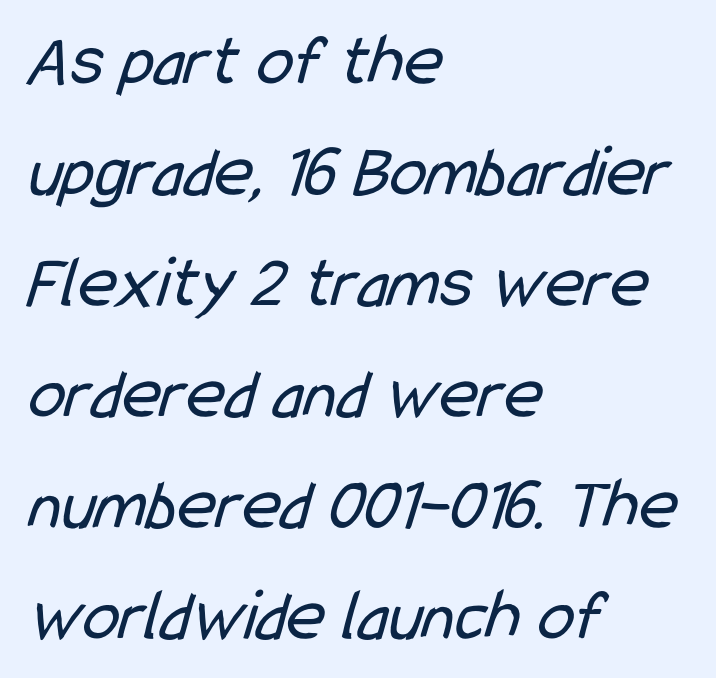
The image shows 74 px regular-weight, condensed sans-serif type; set left-aligned, normal line spacing (1.5x), normal letter spacing, not underlined; low stroke contrast and a medium x-height.
